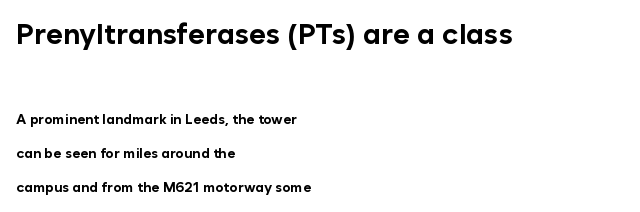
The paragraph shown leans on its left margin. The block sitting higher on the canvas is the one with enlarged characters. The glyphs have the mass of a bold cut. Proportional: the letters do not fall into vertical columns.
